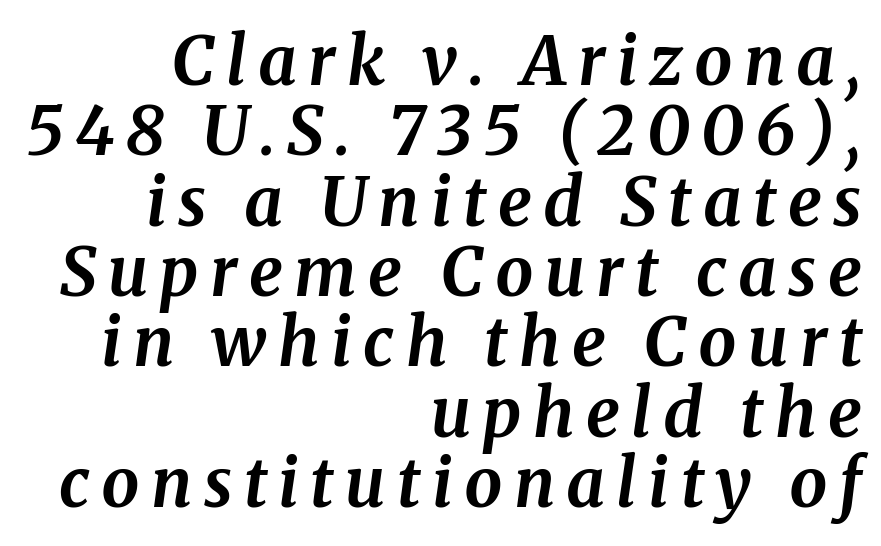
Q: Is the text bold? A: Yes.
Q: Is the text italic (slanted)? A: Yes, it leans right by about 8 degrees.
Q: Is the typeface a serif or a sans-serif typeface? A: Serif.
Q: Is the text underlined? A: No.
Q: How is the paragraph aligned? A: Right-aligned.
Q: Is the spacing between lines tight, normal or loose? A: Tight.
Q: Width (condensed, normal, or wide)? A: Normal.
Q: Stroke contrast? A: Medium.
Q: x-height? A: Medium.
Q: Monospaced? A: No.
